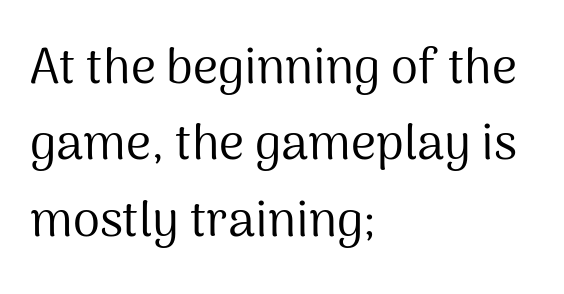
The image shows 49 px regular-weight sans-serif type, upright; set left-aligned, normal line spacing (1.56x), normal letter spacing, not underlined; medium stroke contrast and a medium x-height.
